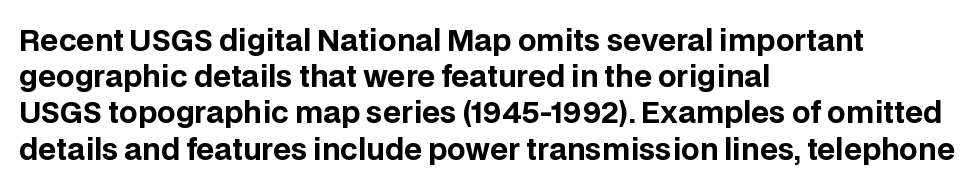
Q: Is the text bold? A: Yes.
Q: Is the text italic (slanted)? A: No, it is upright.
Q: Is the typeface a serif or a sans-serif typeface? A: Sans-serif.
Q: Is the text underlined? A: No.
Q: How is the paragraph aligned? A: Left-aligned.
Q: Is the spacing between letters normal or unusually wide? A: Normal.
Q: Is the spacing between lines tight, normal or loose? A: Normal.
Q: Width (condensed, normal, or wide)? A: Normal.
Q: Stroke contrast? A: Low.
Q: x-height? A: Large.
Q: Monospaced? A: No.
